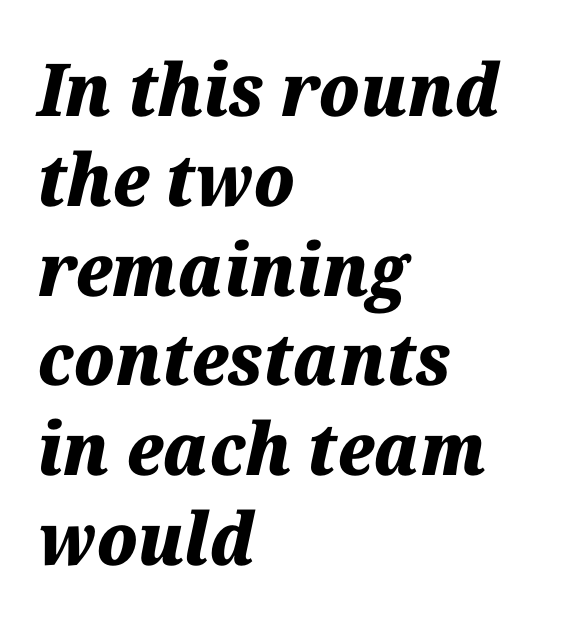
The image shows 73 px heavy type, italic (leaning right); set left-aligned, line spacing 1.23x, normal letter spacing, not underlined; medium stroke contrast and a medium x-height.
